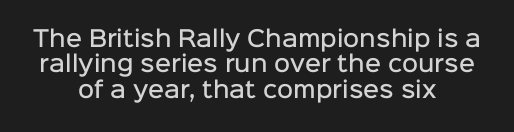
Nothing unusual about the tracking: characters are spaced as the font intends. Summary of weight: moderately heavy, a semibold. The typography opts for an upright posture over an oblique one. Whoever set this chose condensed vertical rhythm over breathing room.
